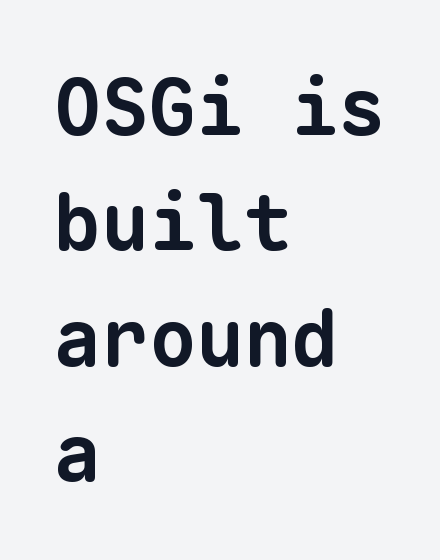
The rag falls on the right side of this text block. The line-height multiplier appears to be the usual default. No feet cap the strokes, marking this as sans-serif type. Stroke thickness is high; the sample reads as a true bold. The passage shown has conventional tracking throughout.
